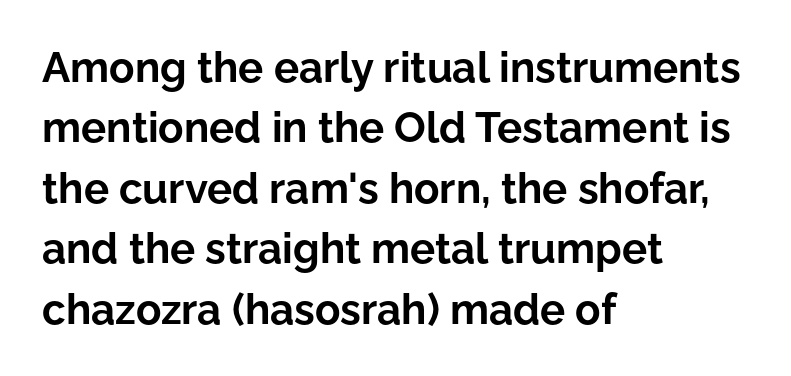
Q: Is the text bold? A: Yes.
Q: Is the text italic (slanted)? A: No, it is upright.
Q: Is the typeface a serif or a sans-serif typeface? A: Sans-serif.
Q: Is the text underlined? A: No.
Q: How is the paragraph aligned? A: Left-aligned.
Q: Is the spacing between letters normal or unusually wide? A: Normal.
Q: Is the spacing between lines tight, normal or loose? A: Normal.
Q: Width (condensed, normal, or wide)? A: Normal.
Q: Stroke contrast? A: Low.
Q: x-height? A: Medium.
Q: Monospaced? A: No.
